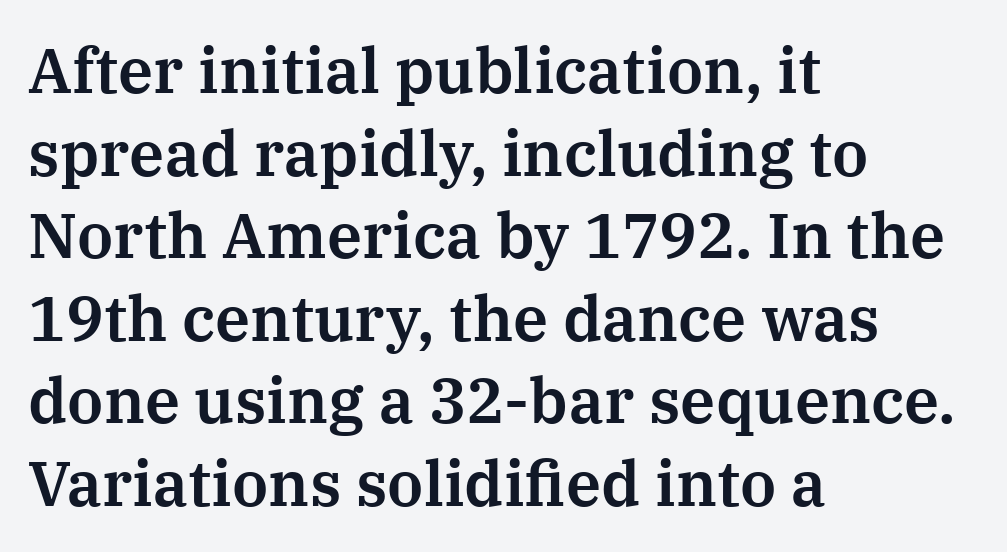
The lines sit at an ordinary, default distance from one another. Note the varied advance widths — an 'i' is clearly narrower than an 'm'. Line starts are locked; line ends wander. Honestly, there is no underline to notice here at all. The letters stand upright; this is a roman face. The characters display serif detailing at their extremities.
